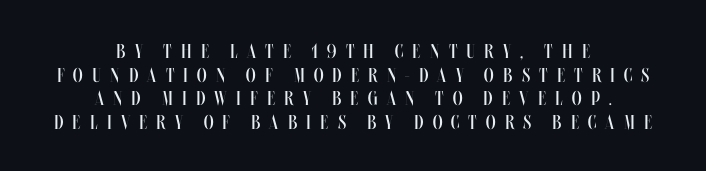
Q: Is the text bold? A: No.
Q: Is the text italic (slanted)? A: No, it is upright.
Q: Is the text underlined? A: No.
Q: How is the paragraph aligned? A: Centered.
Q: Is the spacing between letters normal or unusually wide? A: Unusually wide.
